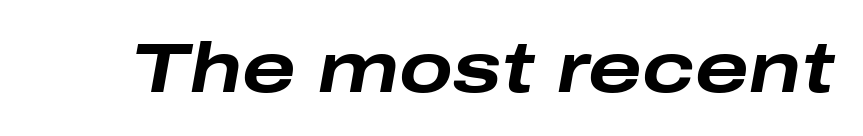
{"italic": "yes", "lean": "right", "slant_degrees": 10, "bold": "yes", "weight": "bold", "width": "wide", "stroke_contrast": "low", "x_height": "medium", "monospaced": "no", "underline": "no", "letter_spacing": "normal", "letter_spacing_em": 0.0, "glyph_px": 71}
